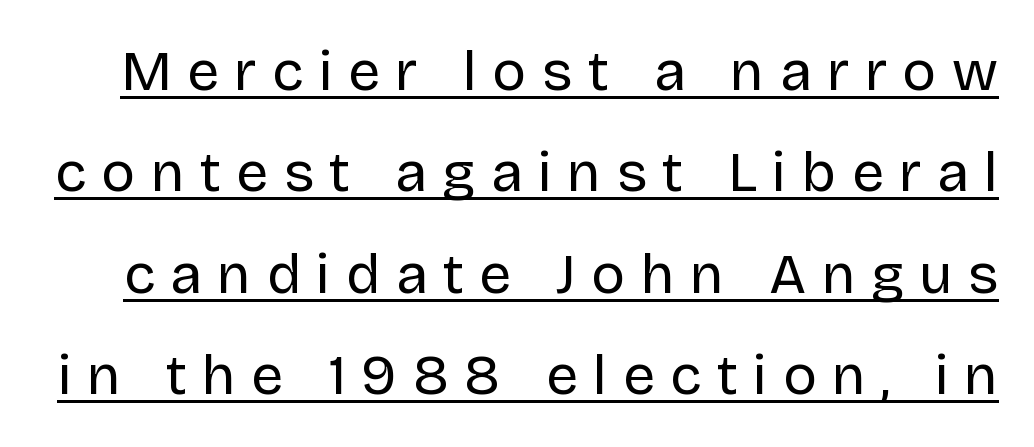
Does extra space separate the letters? Yes, quite a lot of it. The letters advance in unequal steps, a hallmark of proportional type. The typeface has the unassuming heft of standard copy or less. Serifs: no, the terminals of the letterforms are clean. No italicization has been applied; the sample stays upright. The words here are underlined.
